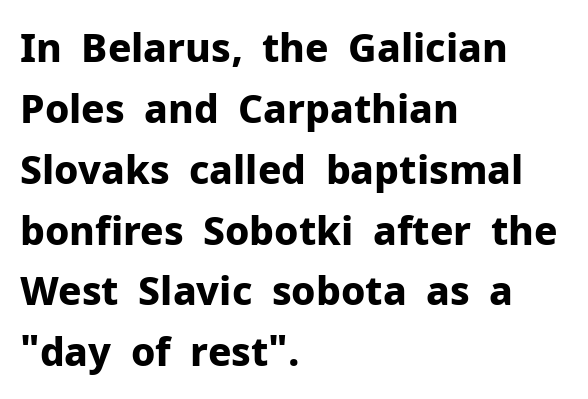
The image shows 39 px bold sans-serif type, upright; set left-aligned, normal line spacing (1.56x), normal letter spacing, not underlined; low stroke contrast and a medium x-height.
